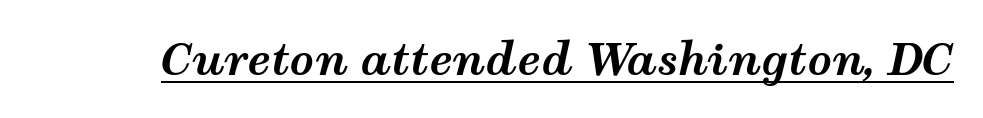
Q: Is the text bold? A: Yes.
Q: Is the text italic (slanted)? A: Yes, it leans right by about 12 degrees.
Q: Is the text underlined? A: Yes.
Q: Is the spacing between letters normal or unusually wide? A: Normal.
Q: Width (condensed, normal, or wide)? A: Wide.
Q: Stroke contrast? A: Medium.
Q: x-height? A: Medium.
Q: Monospaced? A: No.
